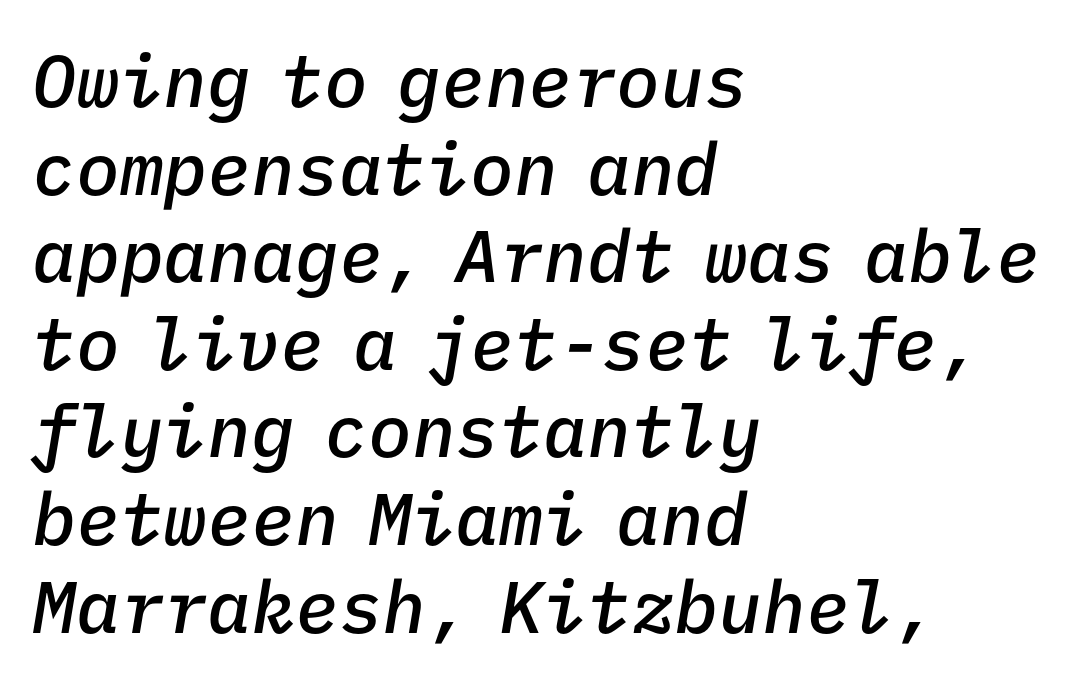
{"italic": "yes", "lean": "right", "slant_degrees": 9, "bold": "semi", "weight": "semibold", "width": "normal", "stroke_contrast": "low", "x_height": "medium", "monospaced": "yes", "underline": "no", "align": "left", "line_spacing_ratio": 1.2, "letter_spacing": "normal", "letter_spacing_em": 0.0, "glyph_px": 73}
